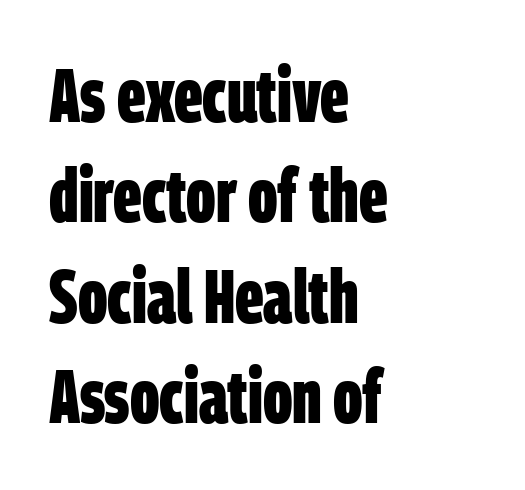
The image shows 75 px bold, condensed sans-serif type; set left-aligned, normal line spacing (1.34x), normal letter spacing, not underlined; low stroke contrast and a large x-height.
